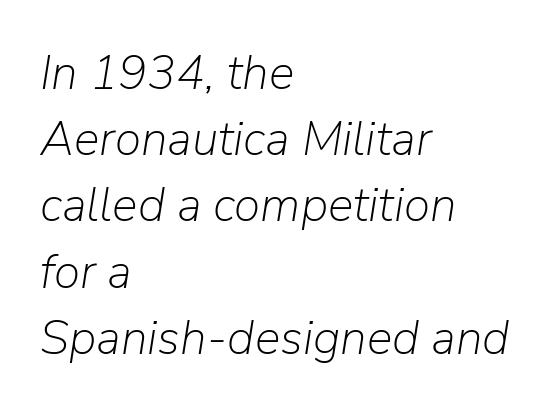
{"italic": "yes", "lean": "right", "slant_degrees": 9, "bold": "no", "weight": "light", "width": "normal", "stroke_contrast": "low", "x_height": "medium", "monospaced": "no", "underline": "no", "align": "left", "line_spacing": "normal", "line_spacing_ratio": 1.38, "letter_spacing": "normal", "letter_spacing_em": 0.0, "glyph_px": 48}
